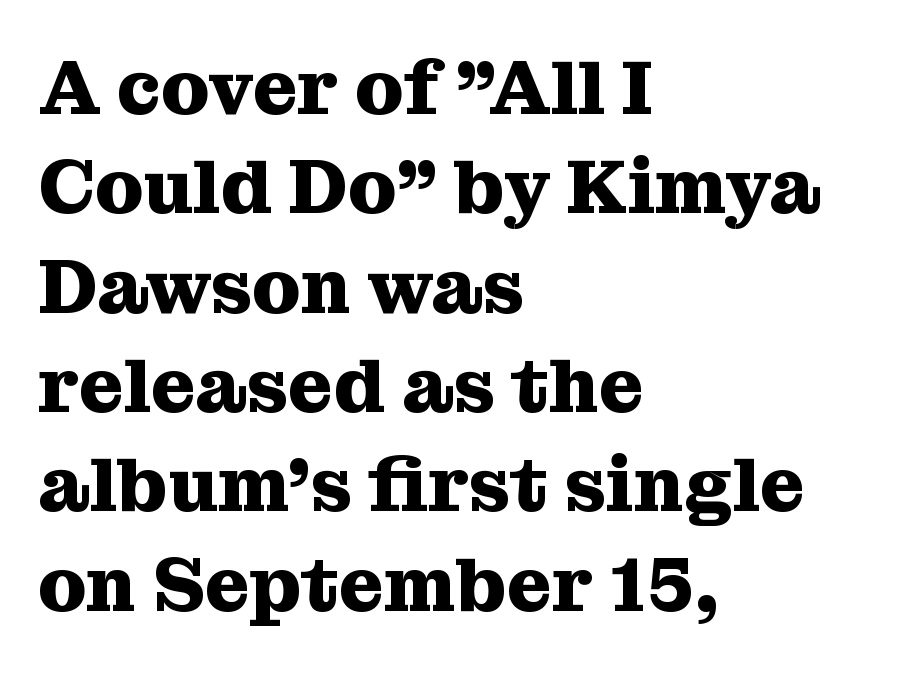
Q: Is the text bold? A: Yes.
Q: Is the text italic (slanted)? A: No, it is upright.
Q: Is the typeface a serif or a sans-serif typeface? A: Serif.
Q: Is the text underlined? A: No.
Q: How is the paragraph aligned? A: Left-aligned.
Q: Is the spacing between letters normal or unusually wide? A: Normal.
Q: Is the spacing between lines tight, normal or loose? A: Normal.
Q: Width (condensed, normal, or wide)? A: Normal.
Q: Stroke contrast? A: Medium.
Q: x-height? A: Medium.
Q: Monospaced? A: No.
